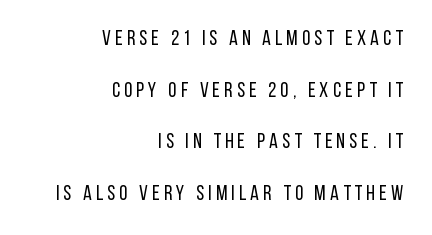
The image shows 21 px text type, upright; set right-aligned, loose line spacing (2.46x), unusually wide letter spacing (+0.2 em), not underlined.
